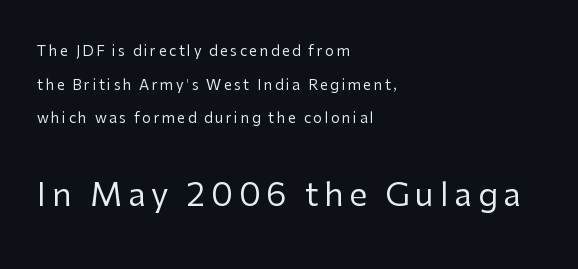
{"serif": "no", "italic": "no", "bold": "no", "weight": "regular", "width": "normal", "stroke_contrast": "low", "x_height": "medium", "monospaced": "no", "underline": "no", "align": "left", "line_spacing": "loose", "line_spacing_ratio": 2.4, "larger_block": "second", "size_ratio": 2.29, "glyph_px": 32}
